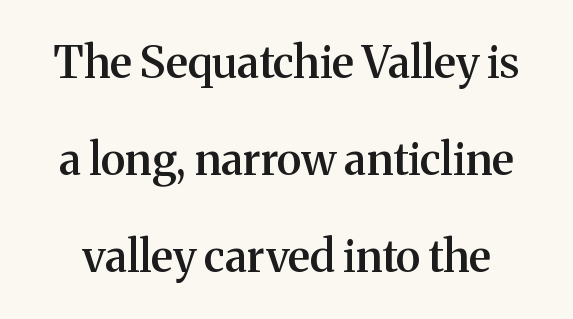
The image shows 44 px semibold serif type, upright; set loose line spacing (2.2x), normal letter spacing, not underlined; medium stroke contrast and a medium x-height.
